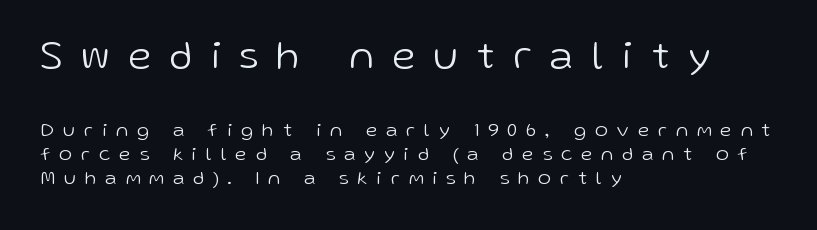
Q: Is the text bold? A: No.
Q: Is the text italic (slanted)? A: No, it is upright.
Q: Is the typeface a serif or a sans-serif typeface? A: Sans-serif.
Q: Is the text underlined? A: No.
Q: How is the paragraph aligned? A: Left-aligned.
Q: Is the spacing between letters normal or unusually wide? A: Unusually wide.
Q: Which block of text is set in a larger size, the first (top) or the second (bottom)? A: The first (top) one.
Q: Width (condensed, normal, or wide)? A: Normal.
Q: Stroke contrast? A: Low.
Q: x-height? A: Medium.
Q: Monospaced? A: No.
